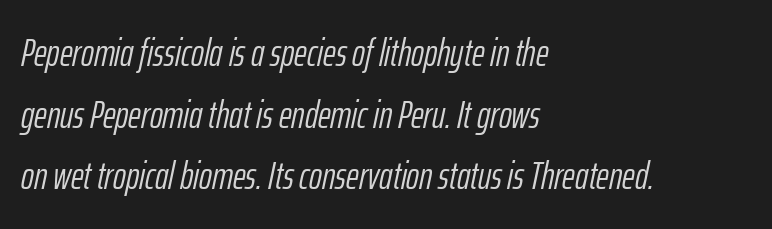
{"italic": "yes", "lean": "right", "slant_degrees": 12, "bold": "no", "weight": "light", "width": "condensed", "stroke_contrast": "low", "x_height": "medium", "monospaced": "no", "underline": "no", "align": "left", "line_spacing": "normal", "line_spacing_ratio": 1.58, "letter_spacing": "normal", "letter_spacing_em": 0.0, "glyph_px": 39}
